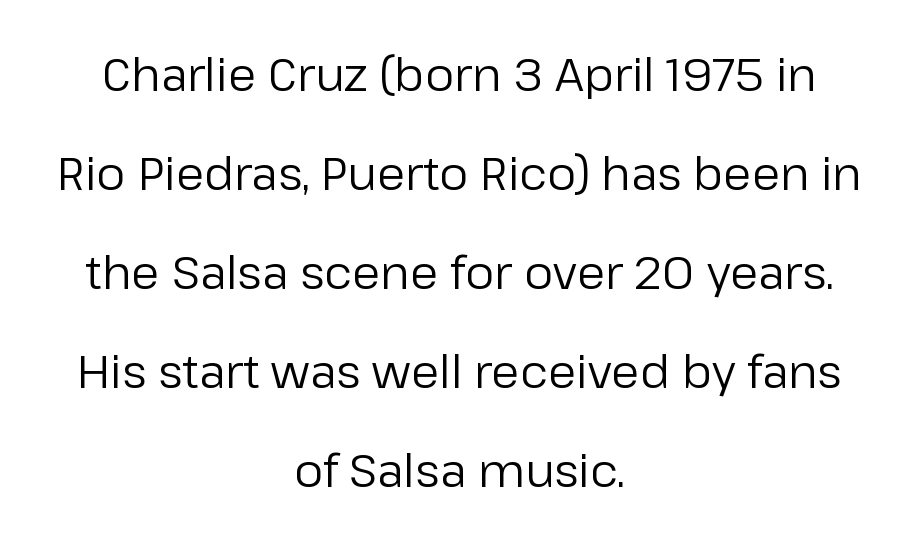
Whoever set this chose breathing room over compactness in the vertical rhythm. The rag falls on both sides of this text block equally. This sample uses plain, unmodified letter spacing. Stems here are at most as thick as an everyday book face.
